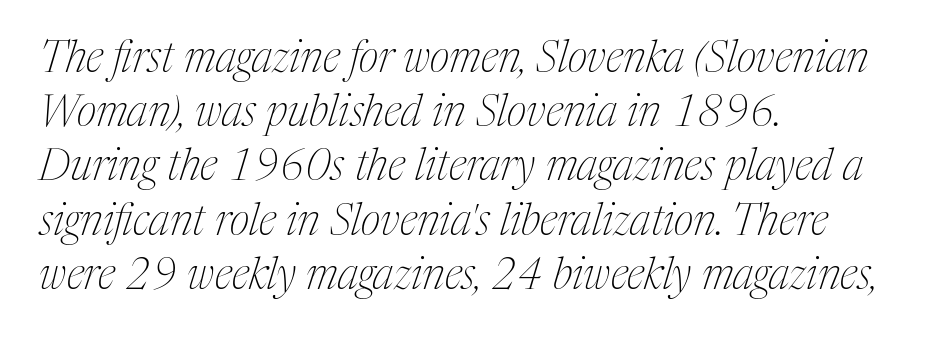
Heft: none added — not bold. These lines are set flush left with a ragged right edge. The text was rendered using a seriffed face with decorative stroke endings. The passage shown is not underscored anywhere. Each letter keeps its own natural width here, so spacing adapts to shape.
